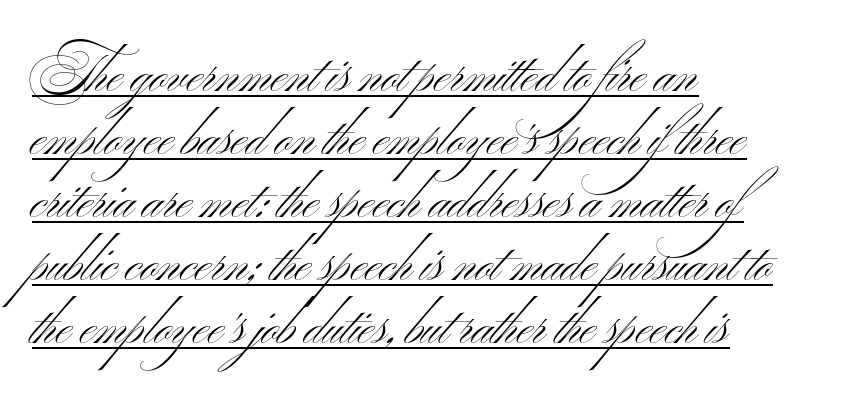
Q: Is the text bold? A: No.
Q: Is the text italic (slanted)? A: Yes.
Q: Is the typeface a serif or a sans-serif typeface? A: Sans-serif.
Q: Is the text underlined? A: Yes.
Q: How is the paragraph aligned? A: Left-aligned.
Q: Is the spacing between letters normal or unusually wide? A: Normal.
Q: Width (condensed, normal, or wide)? A: Wide.
Q: Stroke contrast? A: Medium.
Q: x-height? A: Small.
Q: Monospaced? A: No.
